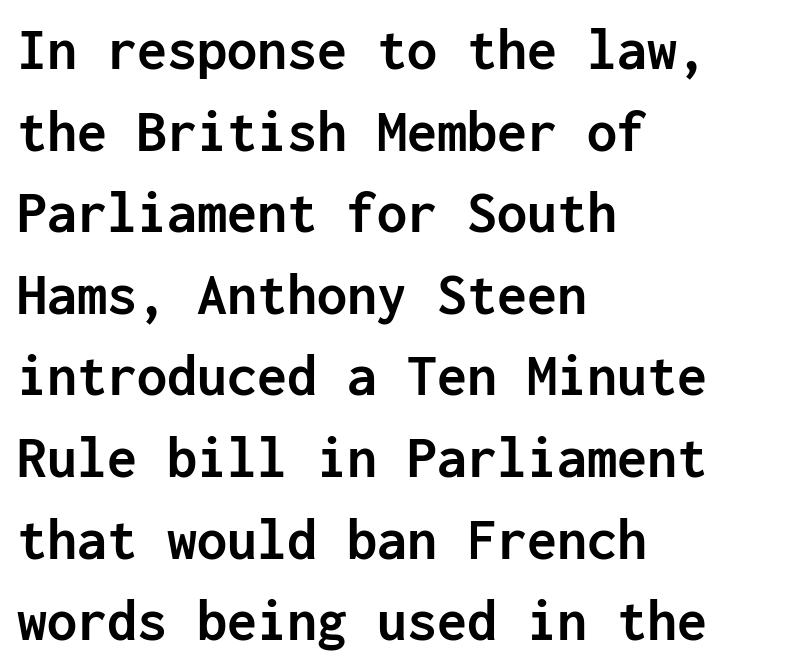
The image shows 60 px semibold sans-serif type, upright, monospaced; set left-aligned, normal line spacing (1.36x), normal letter spacing, not underlined; low stroke contrast and a medium x-height.
